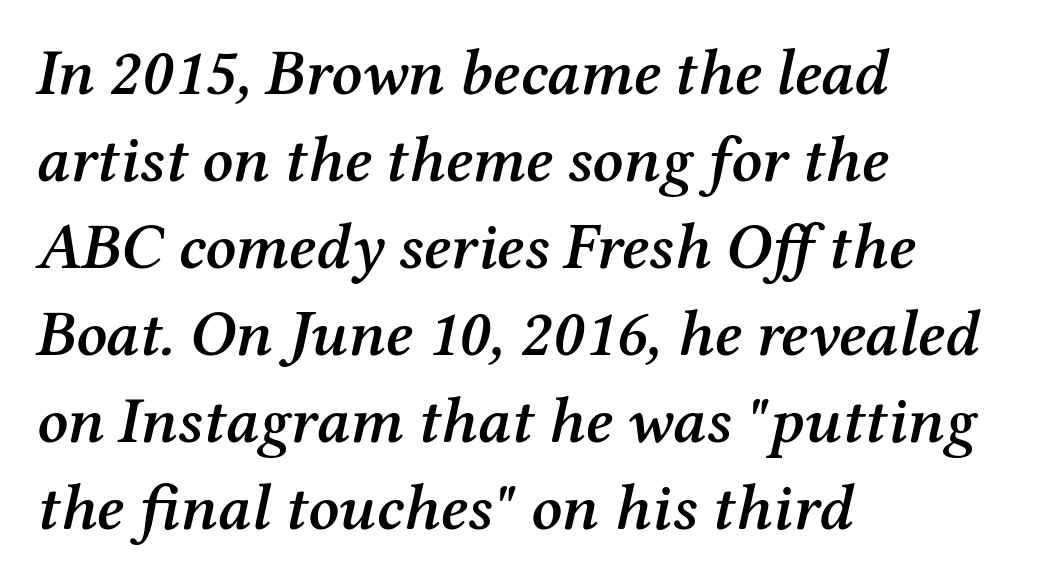
The image shows 65 px semibold serif type, italic (leaning right); set left-aligned, normal line spacing (1.34x), normal letter spacing, not underlined; medium stroke contrast and a medium x-height.
